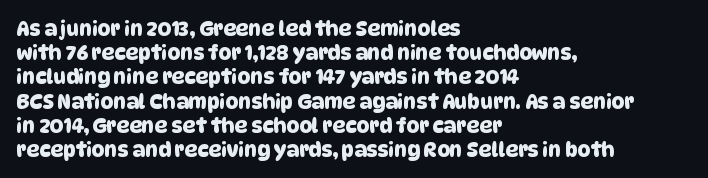
Q: Is the text underlined? A: No.
Q: How is the paragraph aligned? A: Left-aligned.
Q: Is the spacing between letters normal or unusually wide? A: Normal.
